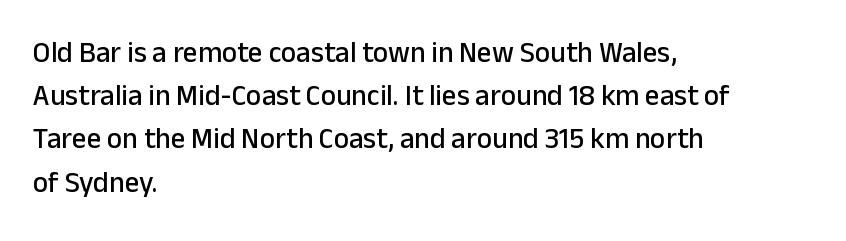
{"serif": "no", "italic": "no", "width": "normal", "stroke_contrast": "low", "x_height": "medium", "monospaced": "no", "underline": "no", "align": "left", "line_spacing": "normal", "line_spacing_ratio": 1.49, "letter_spacing": "normal", "letter_spacing_em": 0.0, "glyph_px": 29}
